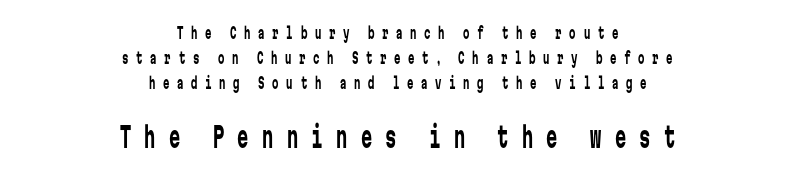
Q: Is the text bold? A: No.
Q: Is the text italic (slanted)? A: No, it is upright.
Q: Is the typeface a serif or a sans-serif typeface? A: Sans-serif.
Q: Is the text underlined? A: No.
Q: How is the paragraph aligned? A: Centered.
Q: Is the spacing between letters normal or unusually wide? A: Unusually wide.
Q: Is the spacing between lines tight, normal or loose? A: Normal.
Q: Which block of text is set in a larger size, the first (top) or the second (bottom)? A: The second (bottom) one.
Q: Width (condensed, normal, or wide)? A: Condensed.
Q: Stroke contrast? A: Low.
Q: x-height? A: Medium.
Q: Monospaced? A: Yes.
